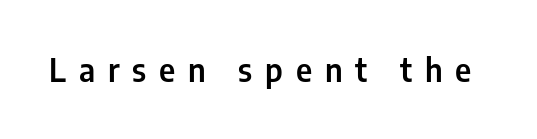
The image shows 32 px condensed sans-serif type, upright; set unusually wide letter spacing (+0.4 em), not underlined; low stroke contrast and a medium x-height.
